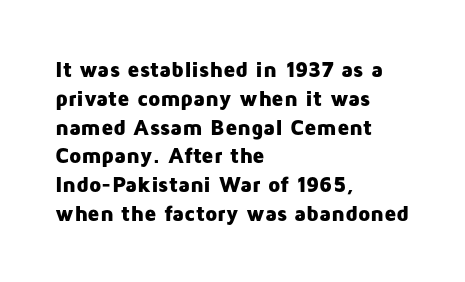
{"italic": "no", "bold": "yes", "underline": "no", "align": "left", "line_spacing": "normal", "line_spacing_ratio": 1.31, "letter_spacing": "normal", "letter_spacing_em": 0.0, "glyph_px": 22}
